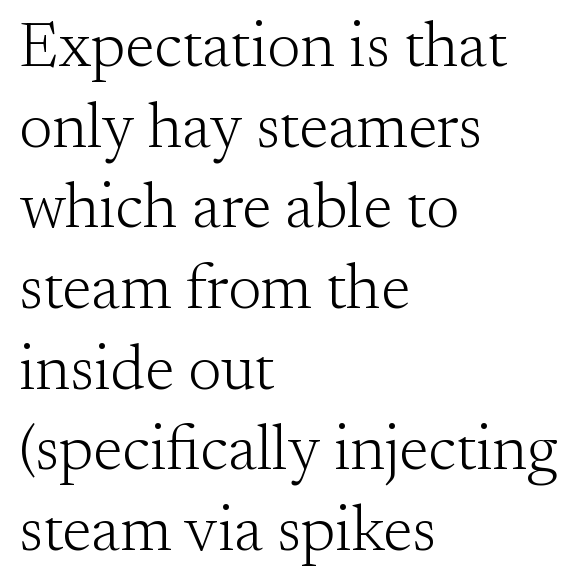
If you measured baseline to baseline, you'd find a middling distance. Descender tails drop into unmarked territory. Caption: multi-line text, flush left, ragged right. The axis of the letterforms is exactly vertical. Is this a heavy cut? Hardly; it is regular or lighter. You could call the tracking neutral — neither tight nor loose.
